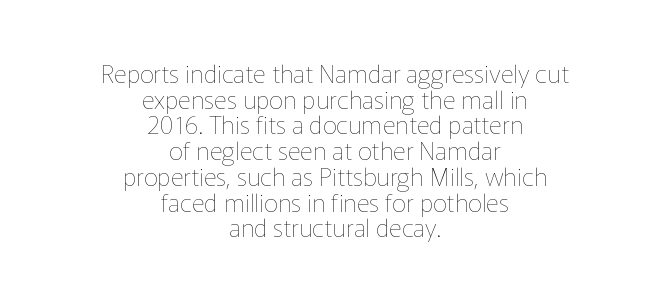
{"italic": "no", "bold": "no", "underline": "no", "align": "center", "line_spacing": "tight", "line_spacing_ratio": 1.03, "letter_spacing": "normal", "letter_spacing_em": 0.0, "glyph_px": 25}
